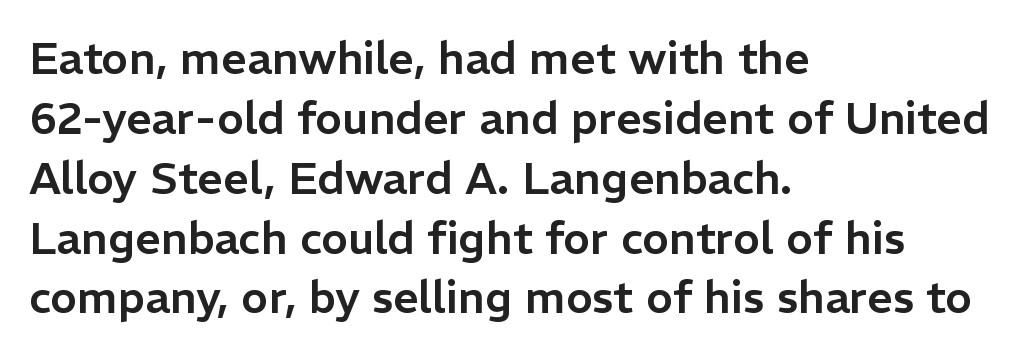
Q: Is the text italic (slanted)? A: No, it is upright.
Q: Is the typeface a serif or a sans-serif typeface? A: Sans-serif.
Q: Is the text underlined? A: No.
Q: How is the paragraph aligned? A: Left-aligned.
Q: Is the spacing between letters normal or unusually wide? A: Normal.
Q: Is the spacing between lines tight, normal or loose? A: Normal.
Q: Width (condensed, normal, or wide)? A: Normal.
Q: Stroke contrast? A: Low.
Q: x-height? A: Medium.
Q: Monospaced? A: No.
